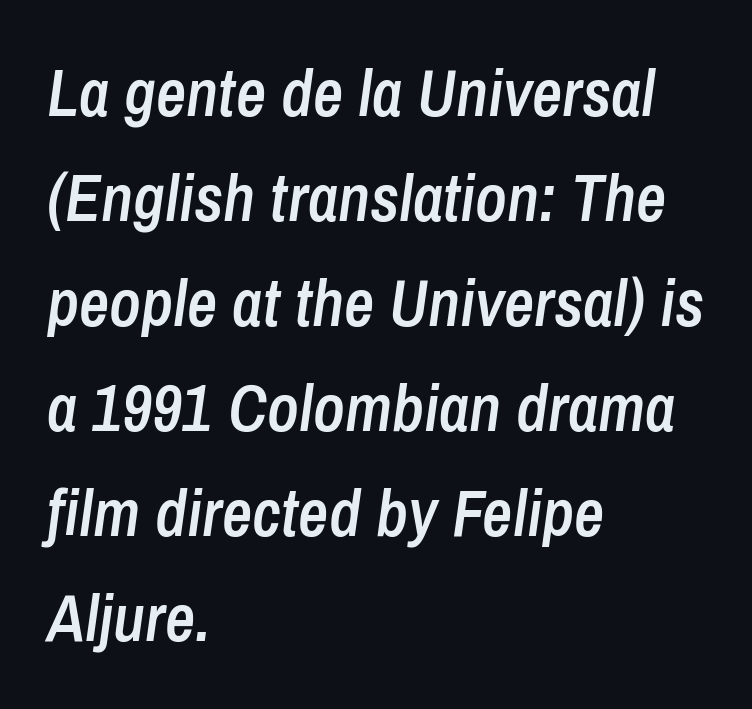
The image shows 66 px semibold, condensed type, italic (leaning right); set left-aligned, normal line spacing (1.59x), normal letter spacing, not underlined; low stroke contrast and a medium x-height.
